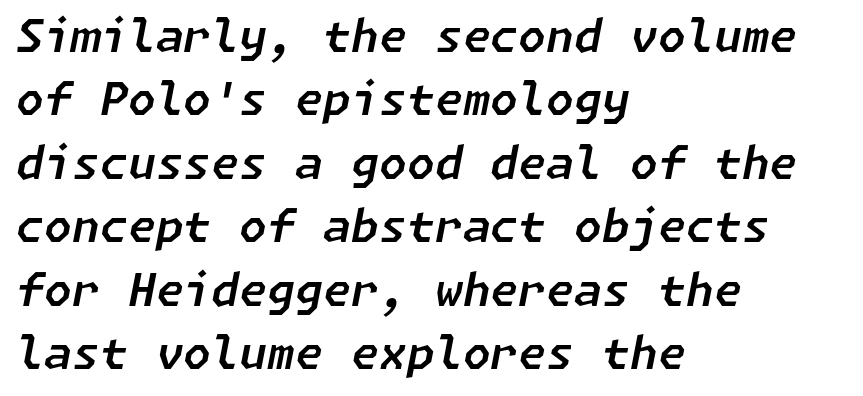
The image shows 45 px text type, italic (leaning right); set left-aligned, normal line spacing (1.41x), normal letter spacing, not underlined; low stroke contrast and a medium x-height.
